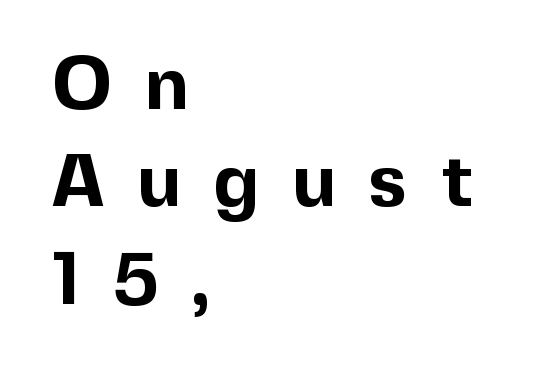
The image shows 75 px bold sans-serif type, upright; set left-aligned, normal line spacing (1.3x), unusually wide letter spacing (+0.44 em), not underlined; a medium x-height.
